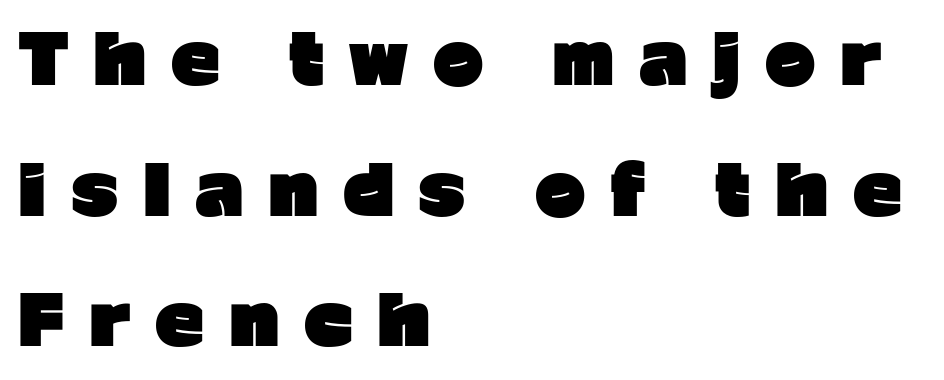
Q: Is the text bold? A: Yes.
Q: Is the text italic (slanted)? A: No, it is upright.
Q: Is the typeface a serif or a sans-serif typeface? A: Sans-serif.
Q: Is the text underlined? A: No.
Q: How is the paragraph aligned? A: Left-aligned.
Q: Is the spacing between letters normal or unusually wide? A: Unusually wide.
Q: Is the spacing between lines tight, normal or loose? A: Loose.
Q: Width (condensed, normal, or wide)? A: Normal.
Q: Stroke contrast? A: Low.
Q: x-height? A: Medium.
Q: Monospaced? A: No.
